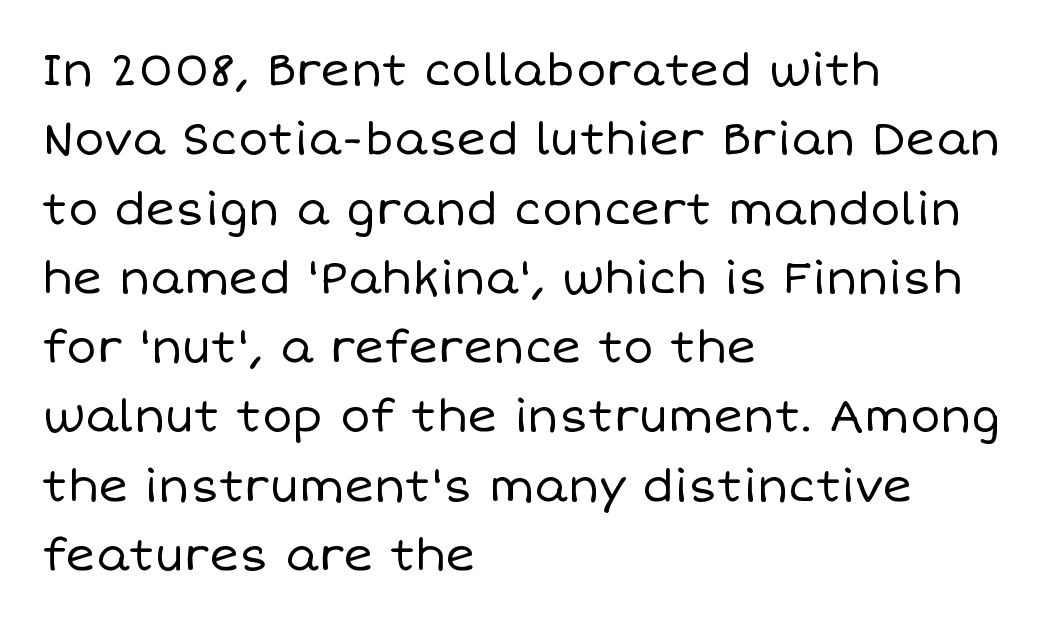
Line spacing here is normal. The letterforms sit shoulder to shoulder at normal distance. Varying glyph widths throughout — classic text-font behaviour. The rag falls on the right side of this text block. Letters have the restrained weight of plain body copy at most. Type without underlining.
